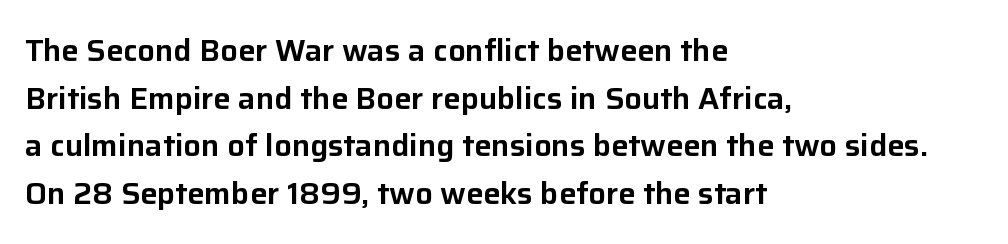
The image shows 31 px sans-serif type, upright; set left-aligned, normal line spacing (1.54x), normal letter spacing, not underlined; low stroke contrast and a medium x-height.
